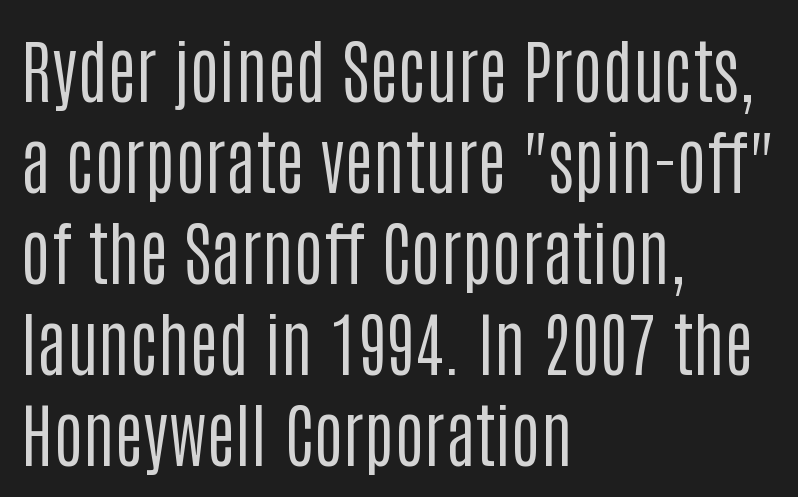
The image shows 70 px regular-weight, condensed sans-serif type, upright; set left-aligned, normal line spacing (1.3x), normal letter spacing, not underlined; low stroke contrast and a large x-height.
